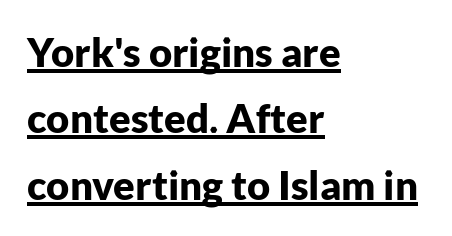
The horizontal fit of the characters is conventional and even. Every stem runs plumb, perpendicular to the baseline. Has an underline been added? It has. The text block is weighted toward the left margin, trailing off unevenly rightward. Rows of type keep a routine distance in the vertical direction.
